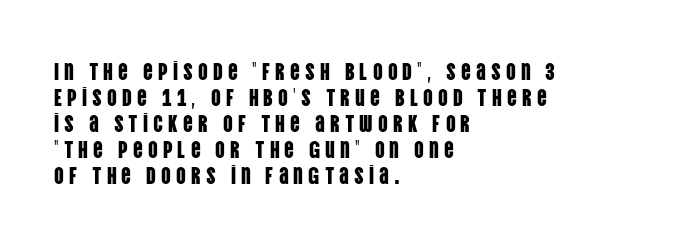
The image shows 24 px text type, upright; set left-aligned, tight line spacing (1.08x), unusually wide letter spacing (+0.21 em), not underlined.
